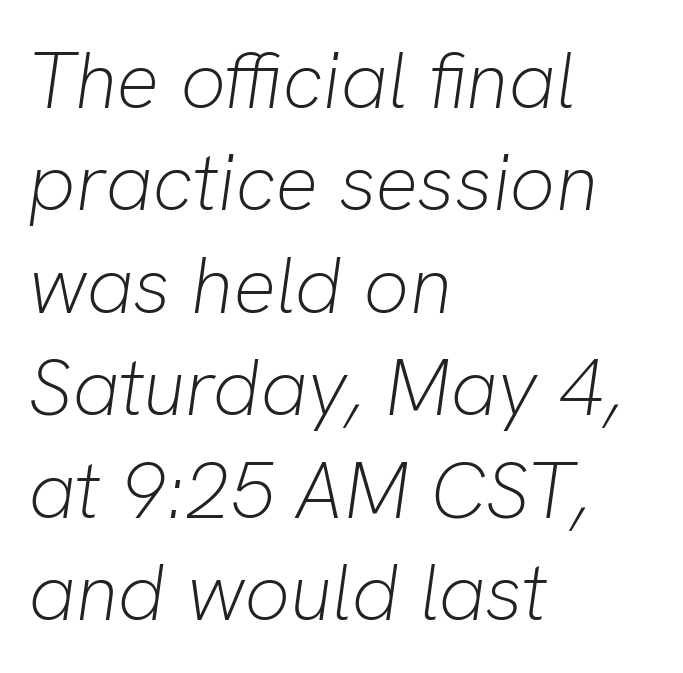
The typesetting does not lean heavy: it is not bold. Style check: oblique. Is this a fixed-width face? No — the glyphs have proportional, varying widths. These lines are set flush left with a ragged right edge. Words float on clear page, feet unadorned.
